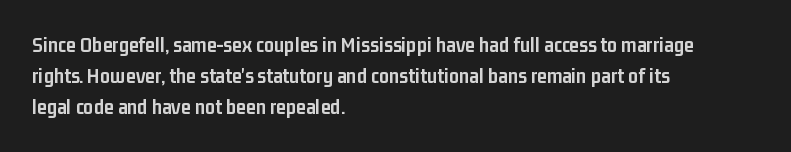
{"italic": "no", "bold": "yes", "underline": "no", "align": "left", "line_spacing": "normal", "line_spacing_ratio": 1.42, "letter_spacing": "normal", "letter_spacing_em": 0.0, "glyph_px": 22}
